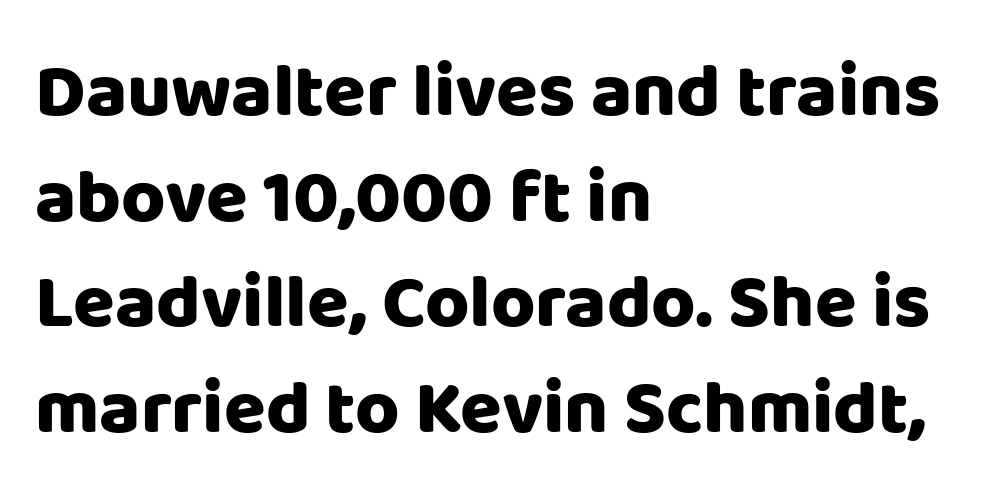
The image shows 76 px heavy sans-serif type, upright; set left-aligned, normal line spacing (1.39x), normal letter spacing, not underlined; low stroke contrast and a large x-height.
